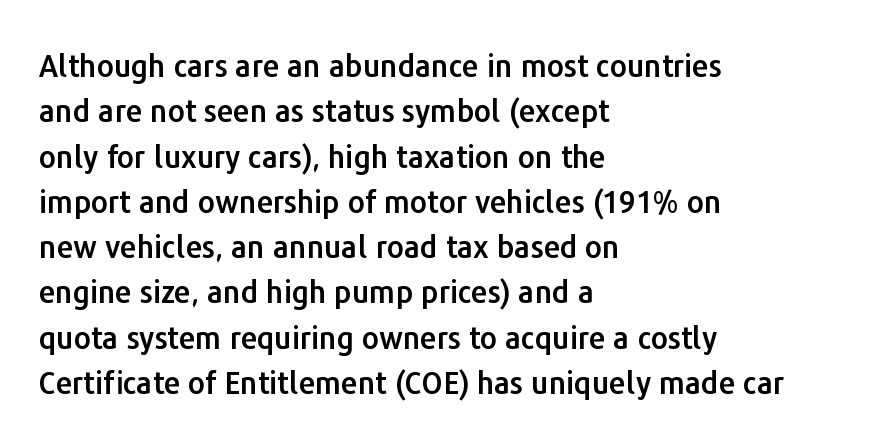
The image shows 30 px sans-serif type, upright; set left-aligned, normal line spacing (1.51x), normal letter spacing, not underlined; low stroke contrast and a medium x-height.
